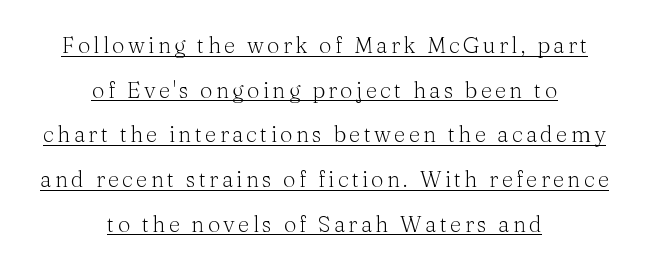
The lettering stays uniformly vertical, giving the passage a roman look. Heft: none added — not bold. Leading is clearly above the norm, producing a sparse column. Underlined type.
